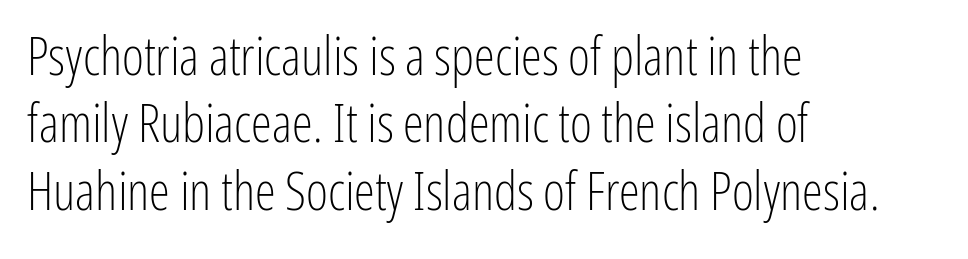
Q: Is the text bold? A: No.
Q: Is the text italic (slanted)? A: No, it is upright.
Q: Is the typeface a serif or a sans-serif typeface? A: Sans-serif.
Q: Is the text underlined? A: No.
Q: How is the paragraph aligned? A: Left-aligned.
Q: Is the spacing between letters normal or unusually wide? A: Normal.
Q: Is the spacing between lines tight, normal or loose? A: Normal.
Q: Width (condensed, normal, or wide)? A: Condensed.
Q: Stroke contrast? A: Low.
Q: x-height? A: Medium.
Q: Monospaced? A: No.
